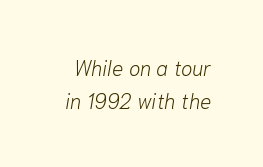
Reading down the column, the eye jumps a familiar distance to each next line. No heavy texture on the line: the type isn't bold. Style check: oblique. Decoration check: the copy has no underline. The tracking reads as untouched default to a designer's eye.
